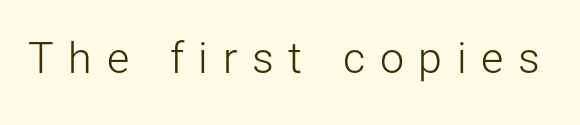
Q: Is the text bold? A: No.
Q: Is the text italic (slanted)? A: No, it is upright.
Q: Is the typeface a serif or a sans-serif typeface? A: Sans-serif.
Q: Is the text underlined? A: No.
Q: Is the spacing between letters normal or unusually wide? A: Unusually wide.
Q: Width (condensed, normal, or wide)? A: Normal.
Q: Stroke contrast? A: Low.
Q: x-height? A: Medium.
Q: Monospaced? A: No.
